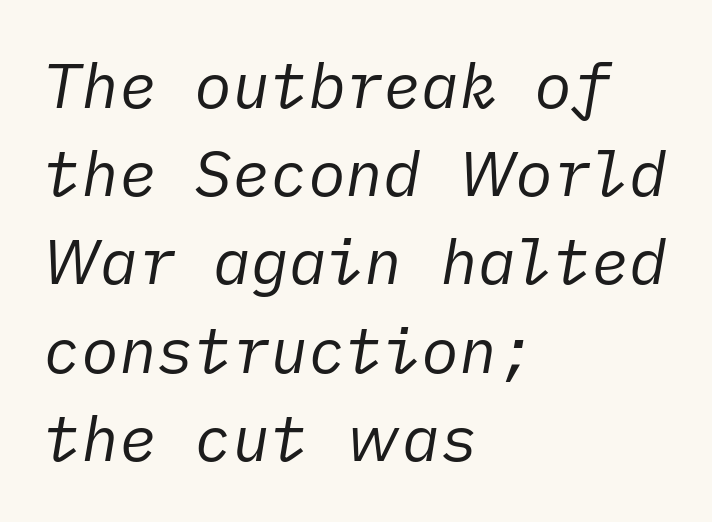
The image shows 63 px regular-weight type, italic (leaning right); set left-aligned, normal line spacing (1.4x), normal letter spacing, not underlined; low stroke contrast and a medium x-height.
